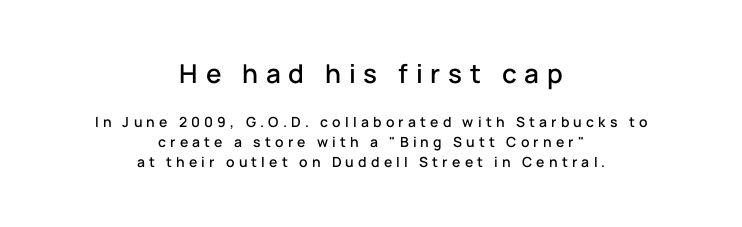
These lines have a slow, spaced-out rhythm from letter to letter. Quick note: underline off. You get the large type first, then a drop to smaller type. The rag falls on both sides of this text block equally. One glance says typical: line gaps are just what's usual.
